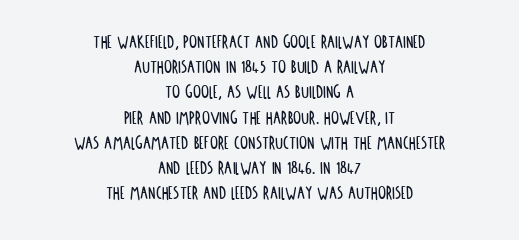
{"italic": "no", "underline": "no", "align": "center", "line_spacing": "normal", "line_spacing_ratio": 1.26, "letter_spacing": "normal", "letter_spacing_em": 0.0, "glyph_px": 20}
